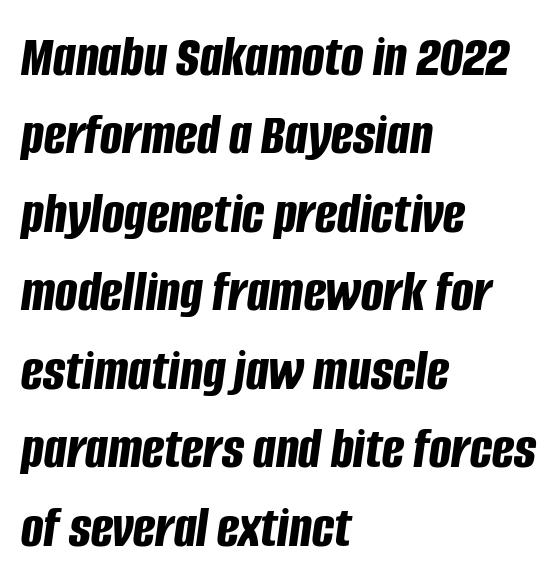
It's the slanting kind of type. Character widths vary here, with narrow letters taking less room than wide ones. Caption: bold face, heavy strokes. The paragraph shown leans on its left margin. This rendering features lettering with no underline. Each new line begins a customary step beneath the previous one.
